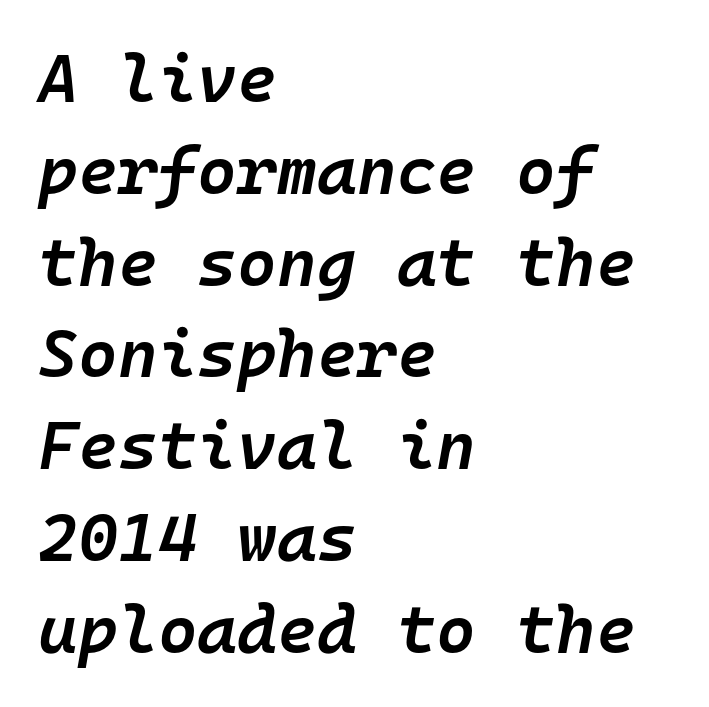
{"italic": "yes", "lean": "right", "slant_degrees": 10, "bold": "semi", "weight": "semibold", "width": "normal", "stroke_contrast": "low", "x_height": "medium", "monospaced": "yes", "underline": "no", "align": "left", "line_spacing": "normal", "line_spacing_ratio": 1.35, "letter_spacing": "normal", "letter_spacing_em": 0.0, "glyph_px": 68}
